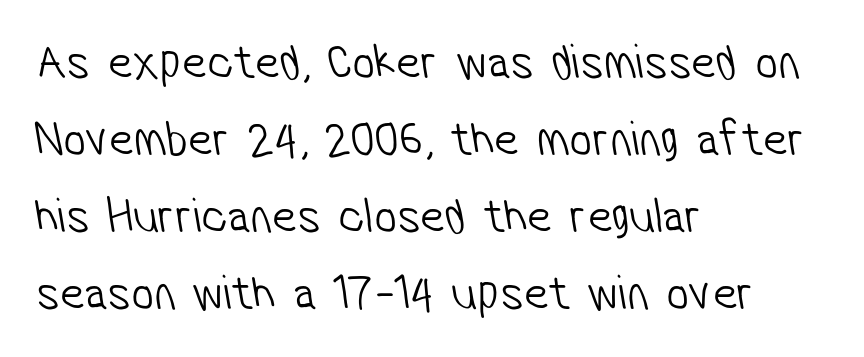
Q: Is the text bold? A: No.
Q: Is the typeface a serif or a sans-serif typeface? A: Sans-serif.
Q: Is the text underlined? A: No.
Q: How is the paragraph aligned? A: Left-aligned.
Q: Is the spacing between letters normal or unusually wide? A: Normal.
Q: Is the spacing between lines tight, normal or loose? A: Normal.
Q: Width (condensed, normal, or wide)? A: Condensed.
Q: Stroke contrast? A: Low.
Q: x-height? A: Medium.
Q: Monospaced? A: No.
